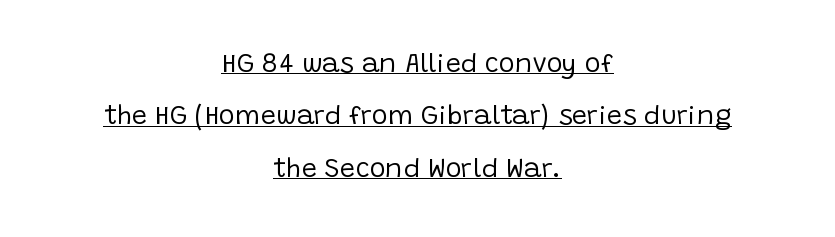
The image shows 27 px text type, upright; set centered, loose line spacing (1.94x), normal letter spacing, underlined.
